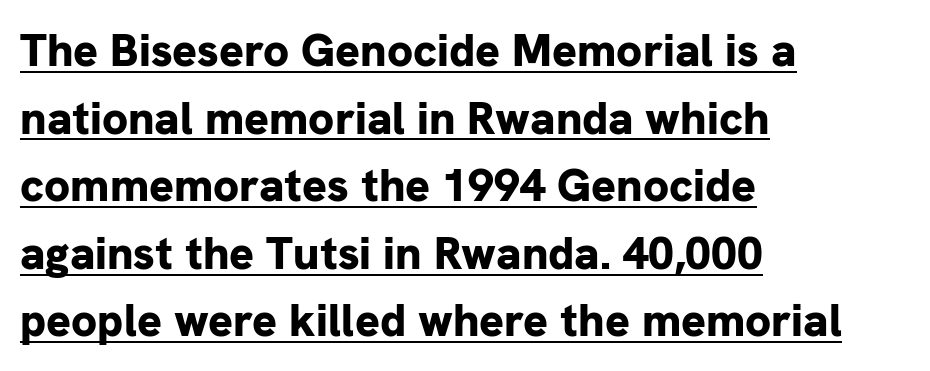
Q: Is the text bold? A: Yes.
Q: Is the text italic (slanted)? A: No, it is upright.
Q: Is the typeface a serif or a sans-serif typeface? A: Sans-serif.
Q: Is the text underlined? A: Yes.
Q: How is the paragraph aligned? A: Left-aligned.
Q: Is the spacing between letters normal or unusually wide? A: Normal.
Q: Is the spacing between lines tight, normal or loose? A: Normal.
Q: Width (condensed, normal, or wide)? A: Normal.
Q: Stroke contrast? A: Low.
Q: x-height? A: Medium.
Q: Monospaced? A: No.
